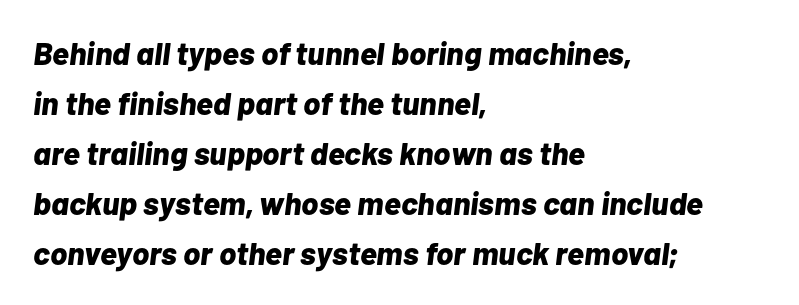
{"italic": "yes", "lean": "right", "slant_degrees": 7, "bold": "yes", "weight": "bold", "width": "normal", "stroke_contrast": "low", "x_height": "medium", "monospaced": "no", "underline": "no", "align": "left", "line_spacing": "normal", "line_spacing_ratio": 1.56, "letter_spacing": "normal", "letter_spacing_em": 0.0, "glyph_px": 32}
